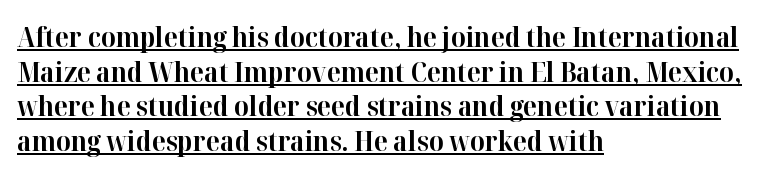
The image shows 28 px bold serif type, upright; set left-aligned, line spacing 1.24x, normal letter spacing, underlined; high stroke contrast and a medium x-height.
